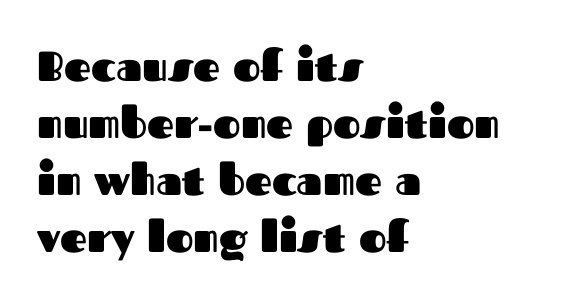
Q: Is the text bold? A: Yes.
Q: Is the text italic (slanted)? A: No, it is upright.
Q: Is the typeface a serif or a sans-serif typeface? A: Sans-serif.
Q: Is the text underlined? A: No.
Q: How is the paragraph aligned? A: Left-aligned.
Q: Is the spacing between letters normal or unusually wide? A: Normal.
Q: Is the spacing between lines tight, normal or loose? A: Normal.
Q: Width (condensed, normal, or wide)? A: Normal.
Q: Stroke contrast? A: Medium.
Q: x-height? A: Medium.
Q: Monospaced? A: No.
